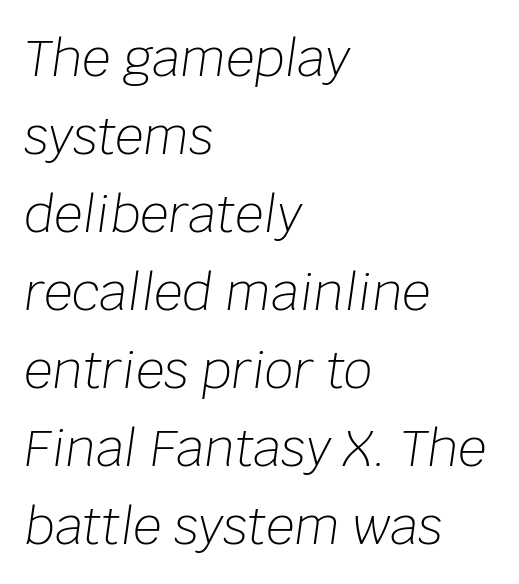
The letterforms sit at book weight or below. Type without underlining. When letters slant like this, we call the style italic. There is no visible air inserted between adjacent glyphs. The passage shown is typed in a proportional face where columns would drift. The designer left line spacing at the default.
